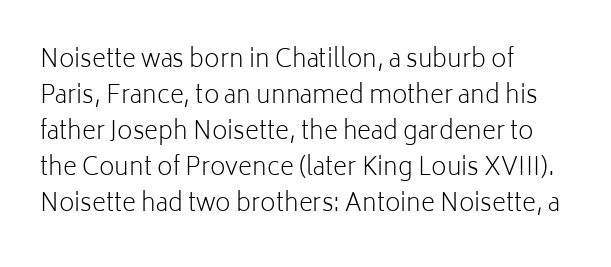
The image shows 24 px text type, upright; set left-aligned, normal line spacing (1.5x), normal letter spacing, not underlined.
